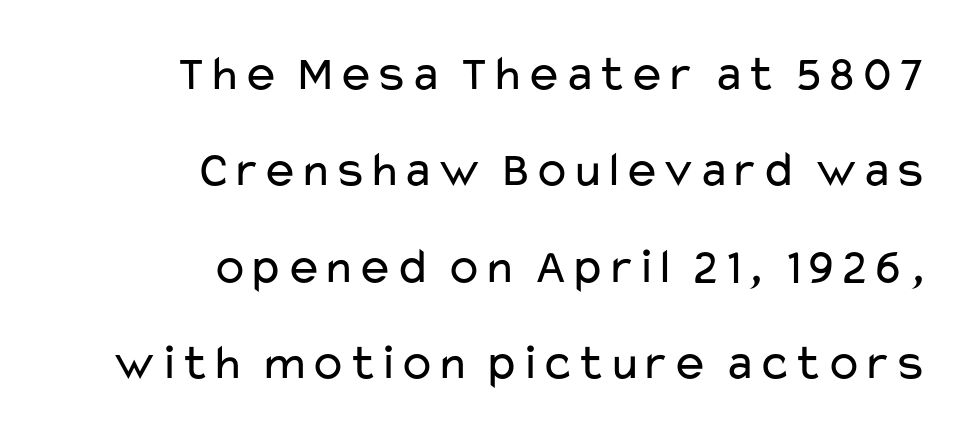
Posture: vertical. The leading is generous, giving the passage an open texture. The passage shown is not underscored anywhere. The glyphs in this specimen are sans serif. These lines are rendered in a variable-pitch font.
